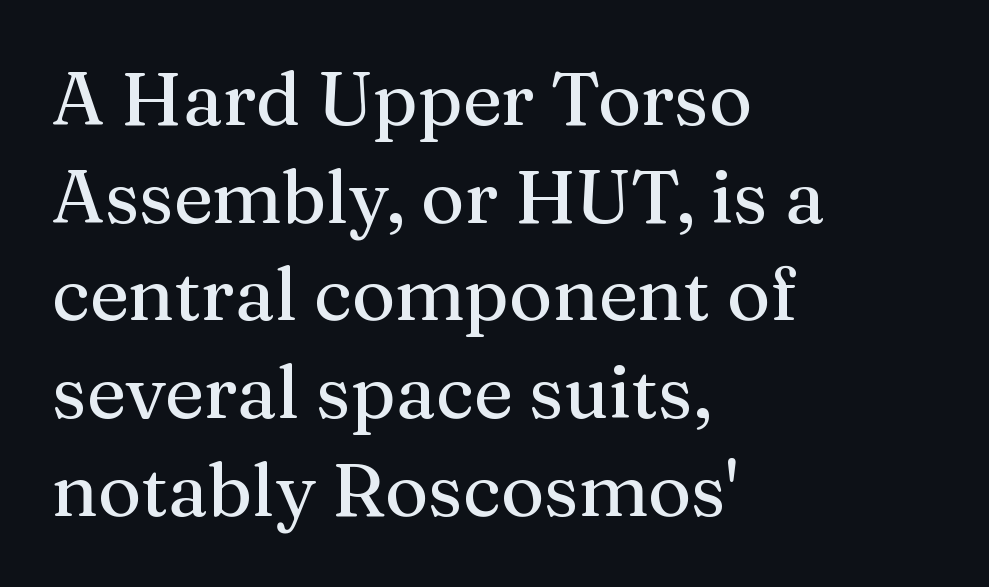
Q: Is the text italic (slanted)? A: No, it is upright.
Q: Is the typeface a serif or a sans-serif typeface? A: Serif.
Q: Is the text underlined? A: No.
Q: How is the paragraph aligned? A: Left-aligned.
Q: Is the spacing between letters normal or unusually wide? A: Normal.
Q: Is the spacing between lines tight, normal or loose? A: Normal.
Q: Width (condensed, normal, or wide)? A: Normal.
Q: Stroke contrast? A: Medium.
Q: x-height? A: Medium.
Q: Monospaced? A: No.
